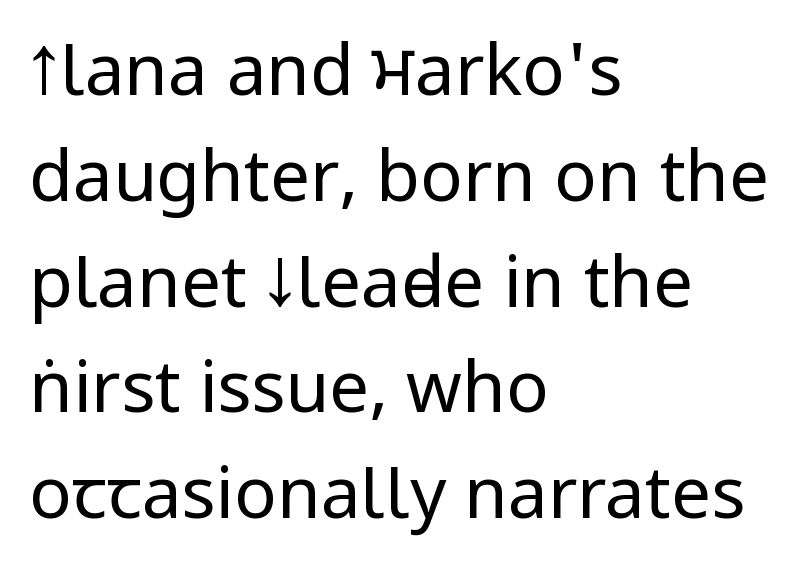
{"serif": "no", "italic": "no", "bold": "no", "weight": "regular", "width": "condensed", "stroke_contrast": "low", "x_height": "large", "monospaced": "no", "underline": "no", "align": "left", "line_spacing": "normal", "line_spacing_ratio": 1.49, "letter_spacing": "normal", "letter_spacing_em": 0.0, "glyph_px": 71}
